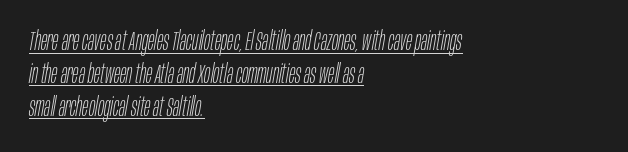
{"italic": "yes", "lean": "right", "slant_degrees": 10, "bold": "no", "underline": "yes", "align": "left", "line_spacing": "normal", "line_spacing_ratio": 1.26, "letter_spacing": "normal", "letter_spacing_em": 0.0, "glyph_px": 26}
